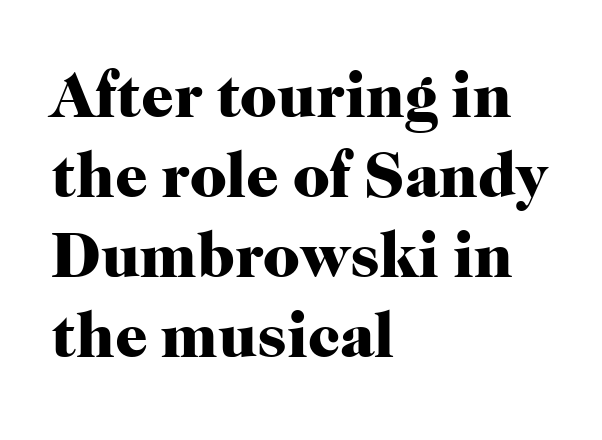
The image shows 64 px heavy serif type, upright; set left-aligned, normal line spacing (1.25x), normal letter spacing, not underlined; high stroke contrast and a medium x-height.
